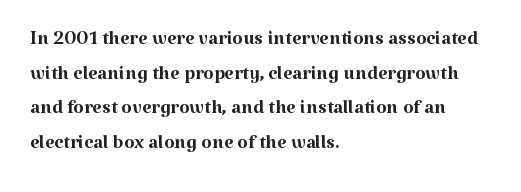
The image shows 27 px text type, upright; set left-aligned, normal line spacing (1.28x), normal letter spacing, not underlined.
